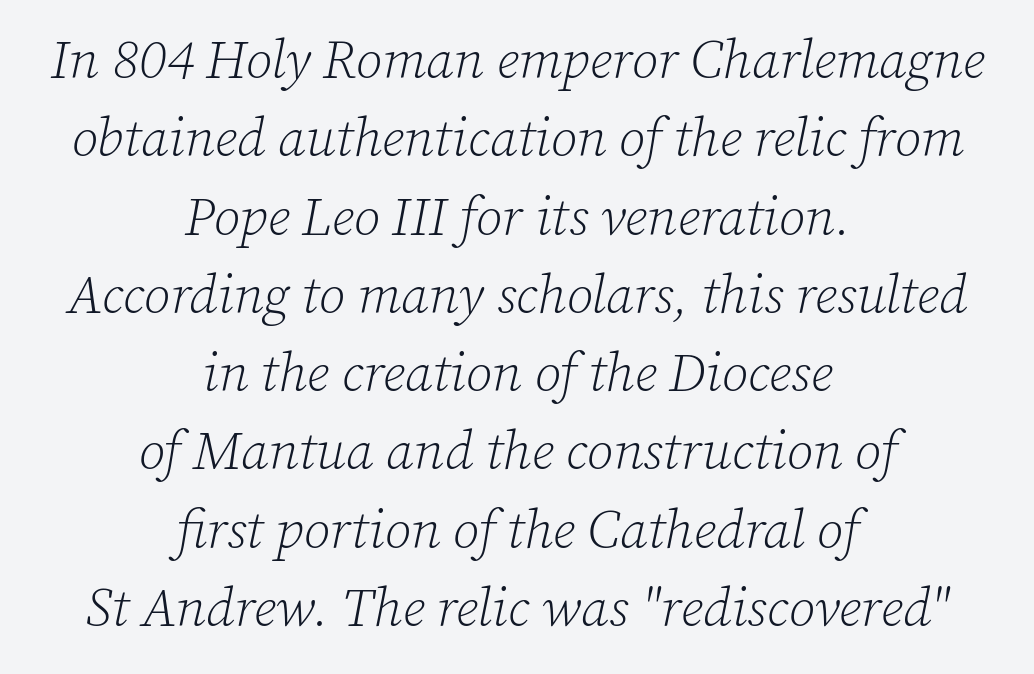
The image shows 54 px light serif type, italic (leaning right); set centered, normal line spacing (1.45x), normal letter spacing, not underlined; low stroke contrast and a medium x-height.
